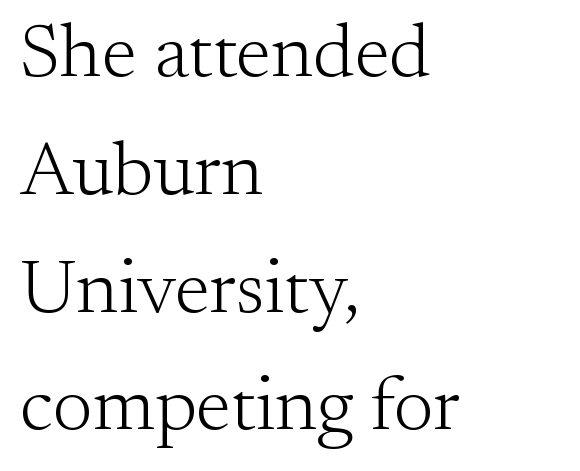
The image shows 76 px light serif type, upright; set left-aligned, normal line spacing (1.55x), normal letter spacing, not underlined; medium stroke contrast and a small x-height.
